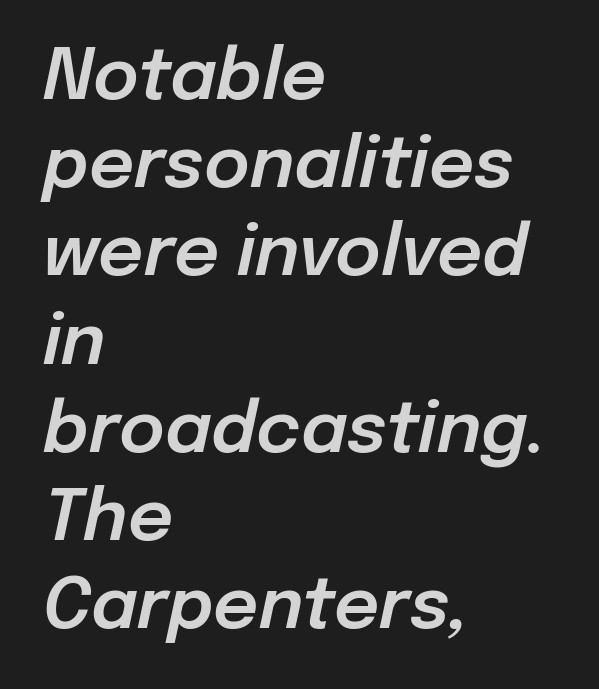
The image shows 70 px text type, italic (leaning right); set left-aligned, normal line spacing (1.26x), normal letter spacing, not underlined; low stroke contrast and a medium x-height.
